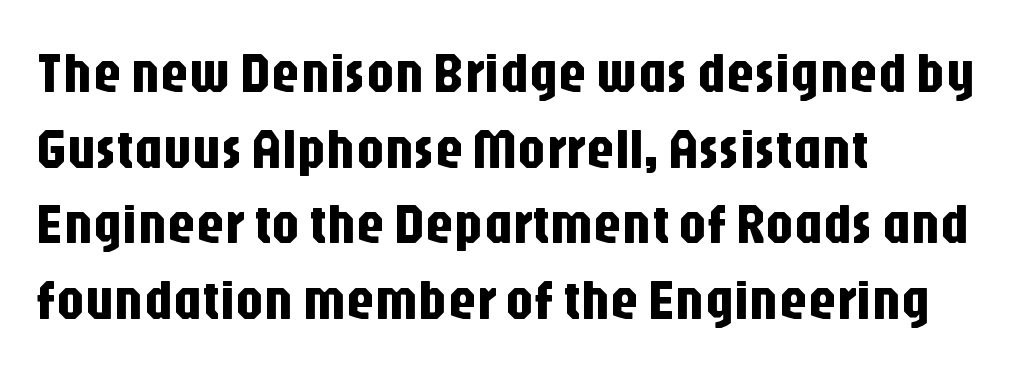
Anything drawn beneath the words? Only blank space. Quick note: interline space is typical. Nothing unusual about the tracking: characters are spaced as the font intends. Grotesque or geometric, the face here clearly has no serifs. Proportional: the letters do not fall into vertical columns.
